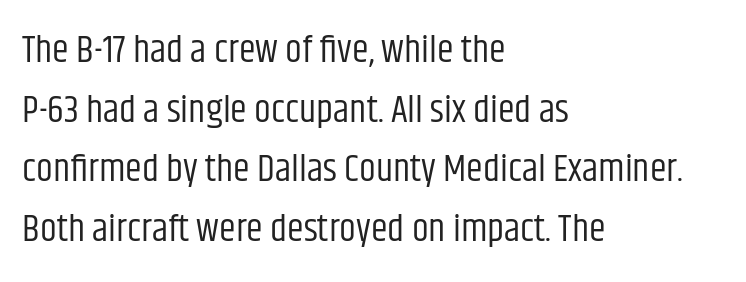
Q: Is the text bold? A: No.
Q: Is the text italic (slanted)? A: No, it is upright.
Q: Is the typeface a serif or a sans-serif typeface? A: Sans-serif.
Q: Is the text underlined? A: No.
Q: How is the paragraph aligned? A: Left-aligned.
Q: Is the spacing between letters normal or unusually wide? A: Normal.
Q: Is the spacing between lines tight, normal or loose? A: Normal.
Q: Width (condensed, normal, or wide)? A: Condensed.
Q: Stroke contrast? A: Low.
Q: x-height? A: Large.
Q: Monospaced? A: No.
